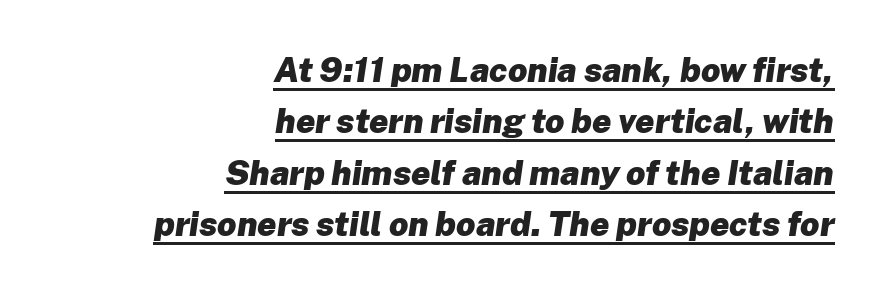
Q: Is the text bold? A: Yes.
Q: Is the text italic (slanted)? A: Yes, it leans right by about 8 degrees.
Q: Is the text underlined? A: Yes.
Q: How is the paragraph aligned? A: Right-aligned.
Q: Is the spacing between letters normal or unusually wide? A: Normal.
Q: Is the spacing between lines tight, normal or loose? A: Normal.
Q: Width (condensed, normal, or wide)? A: Normal.
Q: Stroke contrast? A: Low.
Q: x-height? A: Medium.
Q: Monospaced? A: No.
